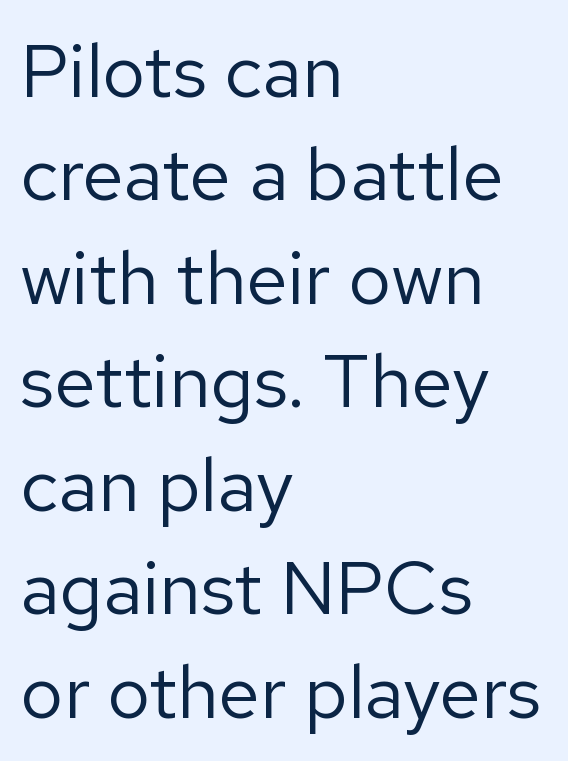
Q: Is the text bold? A: No.
Q: Is the text italic (slanted)? A: No, it is upright.
Q: Is the typeface a serif or a sans-serif typeface? A: Sans-serif.
Q: Is the text underlined? A: No.
Q: How is the paragraph aligned? A: Left-aligned.
Q: Is the spacing between letters normal or unusually wide? A: Normal.
Q: Is the spacing between lines tight, normal or loose? A: Normal.
Q: Width (condensed, normal, or wide)? A: Normal.
Q: Stroke contrast? A: Low.
Q: x-height? A: Medium.
Q: Monospaced? A: No.
